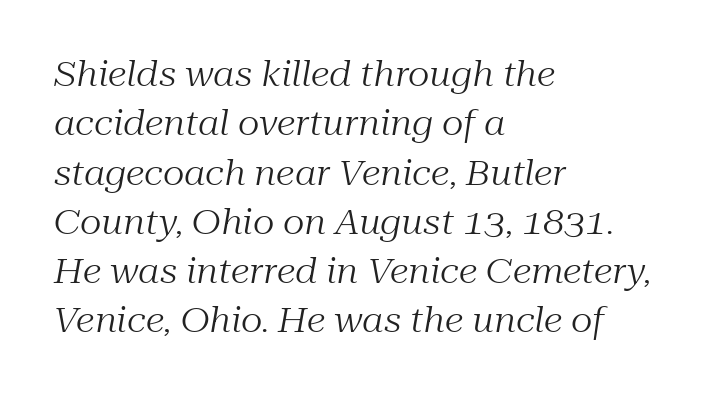
Type style note: has serifs. Looks like regular typesetting: each glyph gets only the width it needs. The text block is weighted toward the left margin, trailing off unevenly rightward. Here the glyphs are tracked normally, forming tight word shapes. This sample uses an oblique cut, with every glyph tilted off the vertical.
